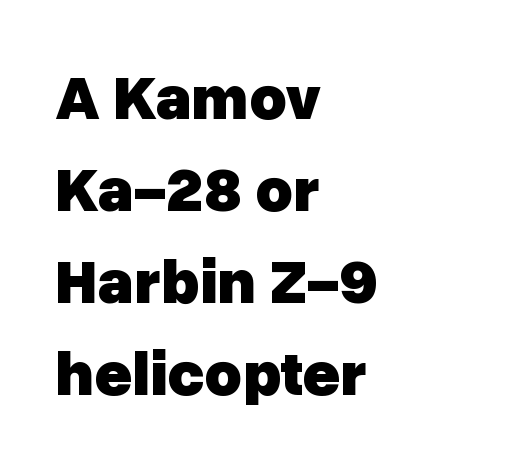
The characters display no serif detailing; their extremities are plain. Regarding leading, the lines here are spaced in the standard way. These lines keep a tight, regular rhythm from letter to letter. Each letter keeps its own natural width here, so spacing adapts to shape. A typesetter would mark this as roman, not italic. Where is the straight margin? On the left.
